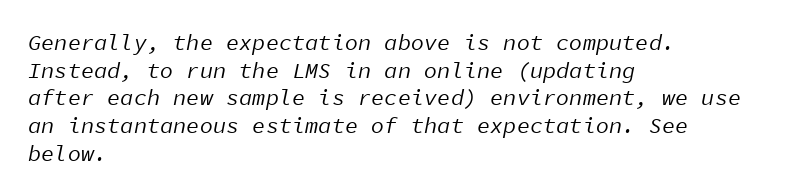
{"italic": "yes", "lean": "right", "slant_degrees": 11, "bold": "no", "underline": "no", "align": "left", "line_spacing": "normal", "line_spacing_ratio": 1.26, "letter_spacing": "normal", "letter_spacing_em": 0.0, "glyph_px": 22}
